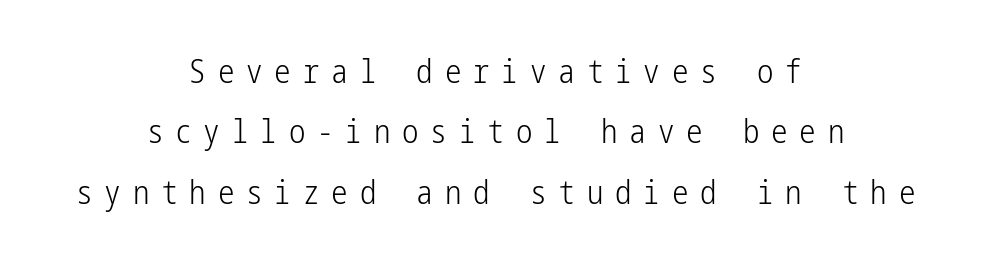
Q: Is the text bold? A: No.
Q: Is the text italic (slanted)? A: No, it is upright.
Q: Is the typeface a serif or a sans-serif typeface? A: Sans-serif.
Q: Is the text underlined? A: No.
Q: How is the paragraph aligned? A: Centered.
Q: Is the spacing between letters normal or unusually wide? A: Unusually wide.
Q: Width (condensed, normal, or wide)? A: Condensed.
Q: Stroke contrast? A: Low.
Q: x-height? A: Medium.
